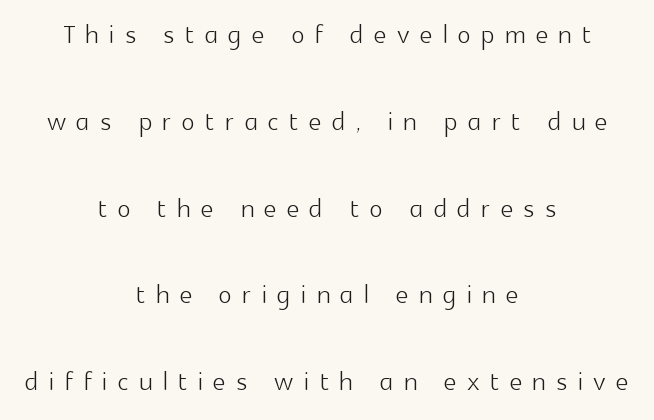
The image shows 35 px light sans-serif type, upright; set centered, loose line spacing (2.48x), unusually wide letter spacing (+0.3 em), not underlined; a medium x-height.
